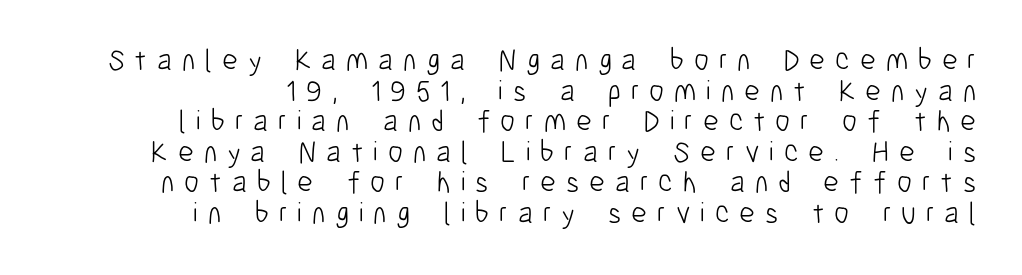
Q: Is the text bold? A: No.
Q: Is the text italic (slanted)? A: No, it is upright.
Q: Is the typeface a serif or a sans-serif typeface? A: Sans-serif.
Q: Is the text underlined? A: No.
Q: How is the paragraph aligned? A: Right-aligned.
Q: Is the spacing between letters normal or unusually wide? A: Unusually wide.
Q: Is the spacing between lines tight, normal or loose? A: Tight.
Q: Width (condensed, normal, or wide)? A: Condensed.
Q: Stroke contrast? A: Low.
Q: x-height? A: Medium.
Q: Monospaced? A: No.
